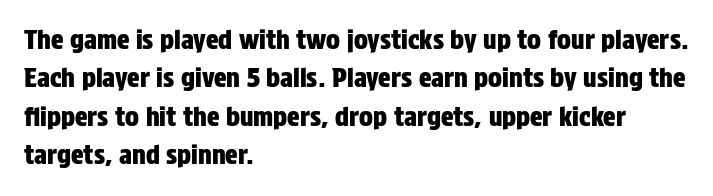
Q: Is the text italic (slanted)? A: No, it is upright.
Q: Is the text underlined? A: No.
Q: How is the paragraph aligned? A: Left-aligned.
Q: Is the spacing between letters normal or unusually wide? A: Normal.
Q: Is the spacing between lines tight, normal or loose? A: Normal.
